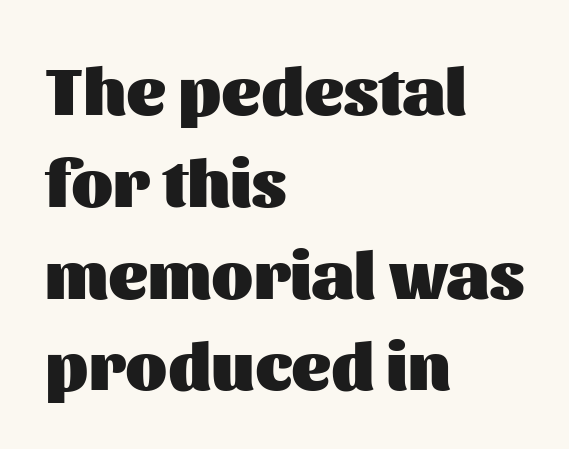
Examine the stroke ends and you'll find no serifs. Type without underlining. Posture: straight, roman, zero tilt. Leading: standard. Chunky letters — that's bold for sure. The face used here is proportionally spaced, like ordinary book or web type.
